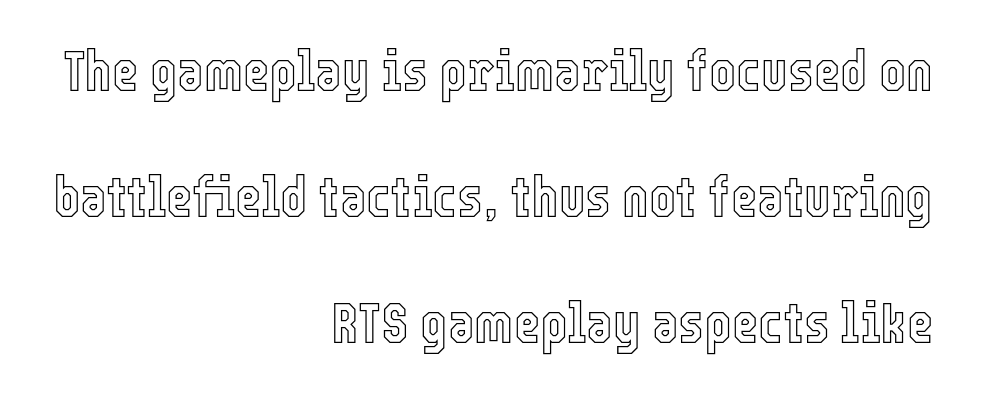
This rendering features lettering with no underline. The rendering anchors every line to the right-hand side. In terms of leading, this rendering errs on the spacious side. Proportional: the letters do not fall into vertical columns. Observe the ordinary spacing: letters are neighbours, not strangers. Every character sits straight up, as roman type does.
